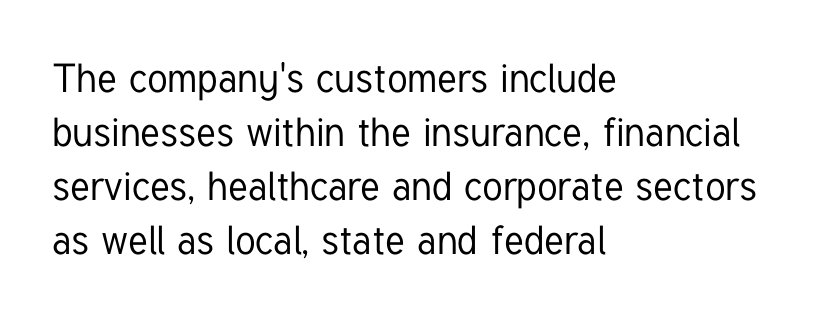
The letters advance in unequal steps, a hallmark of proportional type. A student would call this left alignment; a typographer would say flush left, rag right. The rendering shows plain stroke endings on the letterforms — a sans-serif design. Regular leading. Only glyphs here, with clear space below each row.
